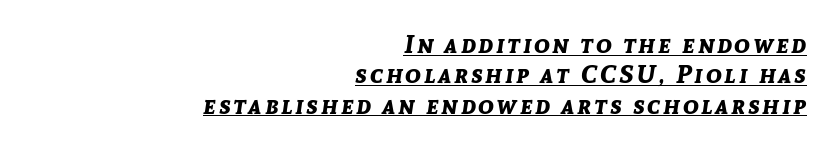
{"italic": "yes", "lean": "right", "slant_degrees": 8, "bold": "yes", "underline": "yes", "align": "right", "line_spacing_ratio": 1.17, "glyph_px": 26}
